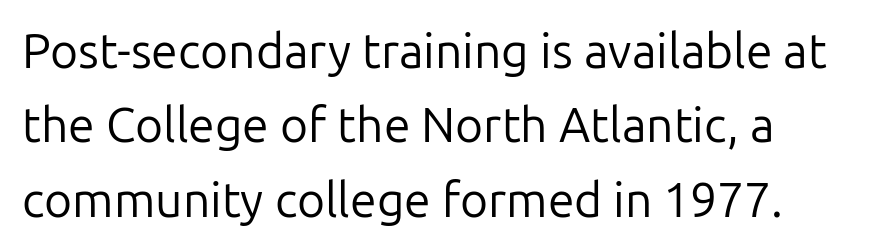
The image shows 48 px regular-weight sans-serif type, upright; set normal line spacing (1.55x), normal letter spacing, not underlined; low stroke contrast and a medium x-height.
